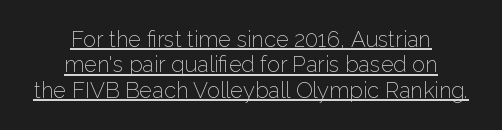
Q: Is the text bold? A: No.
Q: Is the text italic (slanted)? A: No, it is upright.
Q: Is the text underlined? A: Yes.
Q: How is the paragraph aligned? A: Centered.
Q: Is the spacing between letters normal or unusually wide? A: Normal.
Q: Is the spacing between lines tight, normal or loose? A: Tight.
